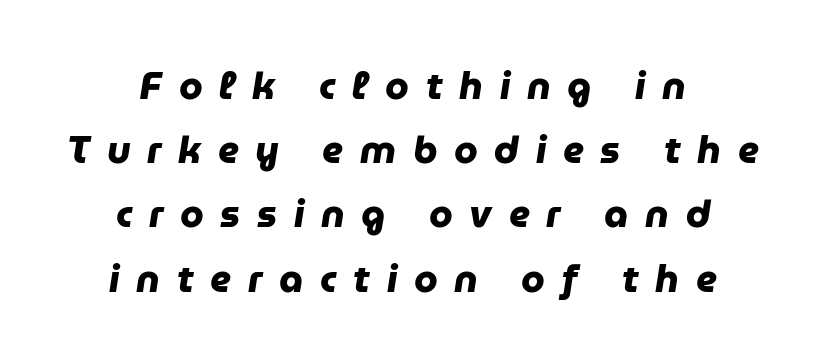
{"serif": "no", "bold": "yes", "weight": "heavy", "width": "normal", "stroke_contrast": "low", "x_height": "medium", "monospaced": "no", "underline": "no", "align": "center", "line_spacing": "normal", "line_spacing_ratio": 1.69, "letter_spacing": "wide", "letter_spacing_em": 0.44, "glyph_px": 38}
